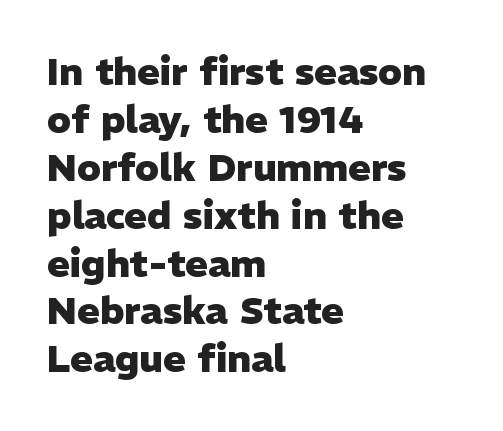
The image shows 38 px heavy sans-serif type, upright; set left-aligned, normal line spacing (1.26x), normal letter spacing, not underlined; low stroke contrast and a medium x-height.
